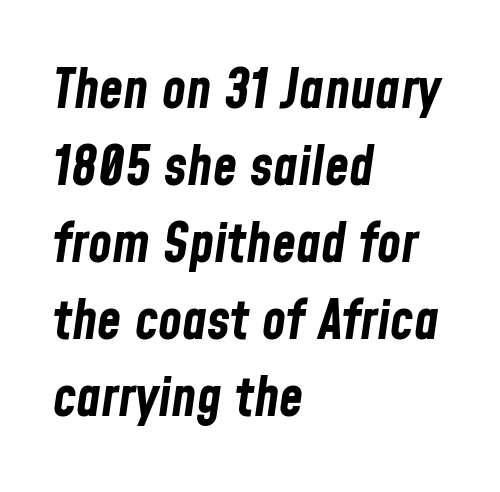
The image shows 55 px bold, condensed type, italic (leaning right); set left-aligned, normal line spacing (1.4x), normal letter spacing, not underlined; low stroke contrast and a medium x-height.
